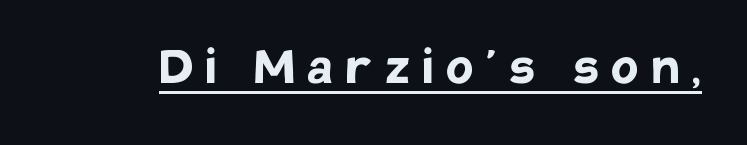
Q: Is the text bold? A: Yes.
Q: Is the text italic (slanted)? A: No, it is upright.
Q: Is the typeface a serif or a sans-serif typeface? A: Sans-serif.
Q: Is the text underlined? A: Yes.
Q: Is the spacing between letters normal or unusually wide? A: Unusually wide.
Q: Width (condensed, normal, or wide)? A: Normal.
Q: Stroke contrast? A: Low.
Q: x-height? A: Large.
Q: Monospaced? A: No.
